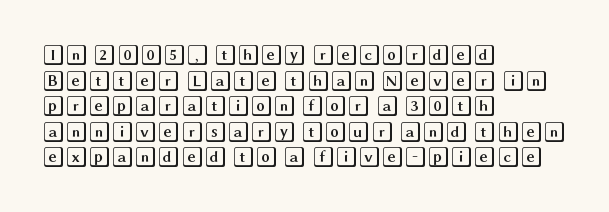
Line beginnings align vertically; line endings do not. Posture: vertical. A typesetter would call this zero additional tracking. The baseline area is clear.
